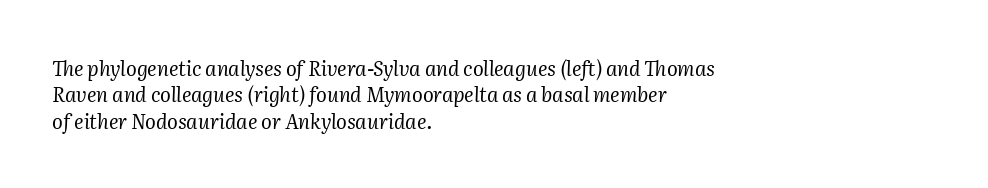
Q: Is the text bold? A: No.
Q: Is the text italic (slanted)? A: Yes, it leans right by about 2 degrees.
Q: Is the text underlined? A: No.
Q: How is the paragraph aligned? A: Left-aligned.
Q: Is the spacing between letters normal or unusually wide? A: Normal.
Q: Is the spacing between lines tight, normal or loose? A: Normal.
